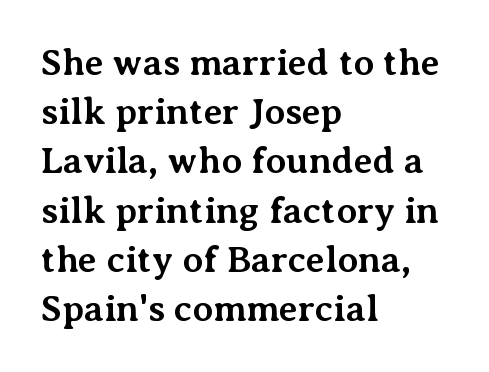
Honestly, there is no underline to notice here at all. This sample is left-justified, so line endings fall wherever the words run out. Unlike a clean sans, this face finishes its strokes with serifs. A roman cut, with each character standing at attention. Line spacing here is normal. The glyphs have the mass of a bold cut.
